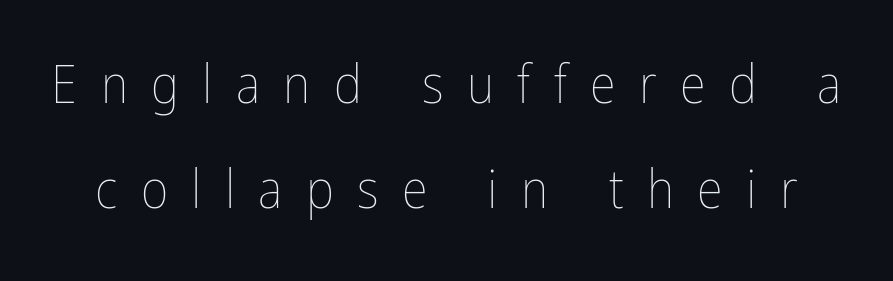
The weight would be labelled regular, book, light, or lighter still. Reading down the column, the eye jumps a long way to each next line. The tracking reads as deliberately expanded to a designer's eye. Designer's note — italics off, roman on. Each letter keeps its own natural width here, so spacing adapts to shape.
